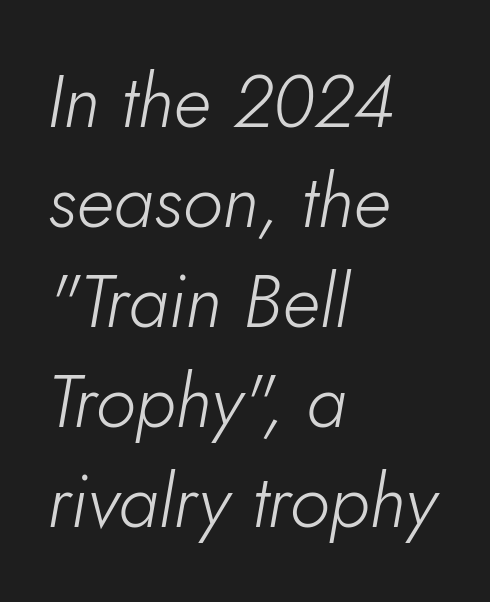
{"italic": "yes", "lean": "right", "slant_degrees": 10, "bold": "no", "weight": "light", "width": "normal", "stroke_contrast": "low", "x_height": "small", "monospaced": "no", "underline": "no", "align": "left", "line_spacing": "normal", "line_spacing_ratio": 1.35, "letter_spacing": "normal", "letter_spacing_em": 0.0, "glyph_px": 74}
